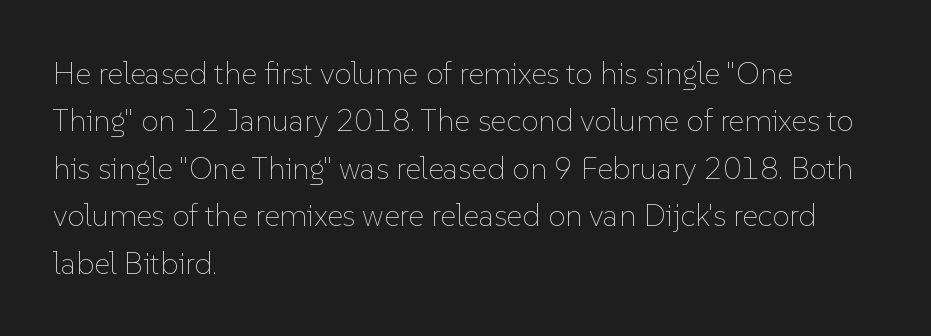
Q: Is the text bold? A: No.
Q: Is the text italic (slanted)? A: No, it is upright.
Q: Is the text underlined? A: No.
Q: How is the paragraph aligned? A: Left-aligned.
Q: Is the spacing between letters normal or unusually wide? A: Normal.
Q: Is the spacing between lines tight, normal or loose? A: Normal.
Q: Width (condensed, normal, or wide)? A: Normal.
Q: Stroke contrast? A: Low.
Q: x-height? A: Medium.
Q: Monospaced? A: No.
